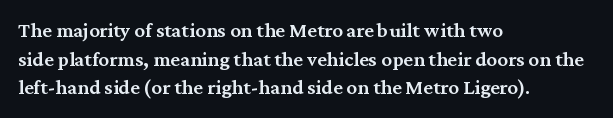
The image shows 21 px text type, upright; set left-aligned, normal line spacing (1.36x), normal letter spacing, not underlined.
